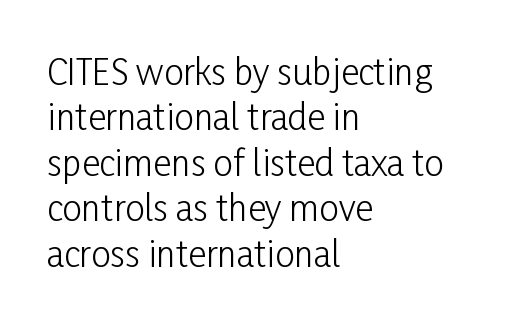
{"serif": "no", "italic": "no", "bold": "no", "weight": "light", "width": "condensed", "stroke_contrast": "low", "x_height": "medium", "monospaced": "no", "underline": "no", "align": "left", "line_spacing": "normal", "line_spacing_ratio": 1.3, "letter_spacing": "normal", "letter_spacing_em": 0.0, "glyph_px": 35}
